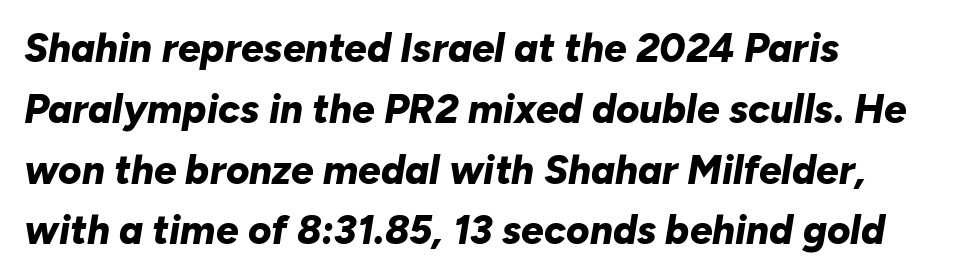
Q: Is the text bold? A: Yes.
Q: Is the text italic (slanted)? A: Yes, it leans right by about 10 degrees.
Q: Is the text underlined? A: No.
Q: How is the paragraph aligned? A: Left-aligned.
Q: Is the spacing between letters normal or unusually wide? A: Normal.
Q: Is the spacing between lines tight, normal or loose? A: Normal.
Q: Width (condensed, normal, or wide)? A: Normal.
Q: Stroke contrast? A: Low.
Q: x-height? A: Medium.
Q: Monospaced? A: No.
